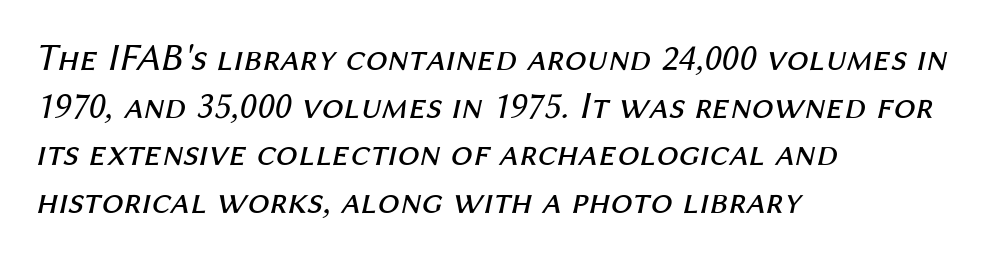
{"italic": "yes", "lean": "right", "slant_degrees": 12, "bold": "no", "weight": "regular", "width": "normal", "stroke_contrast": "medium", "x_height": "medium", "monospaced": "no", "underline": "no", "align": "left", "line_spacing_ratio": 1.22, "letter_spacing": "normal", "letter_spacing_em": 0.0, "glyph_px": 39}
